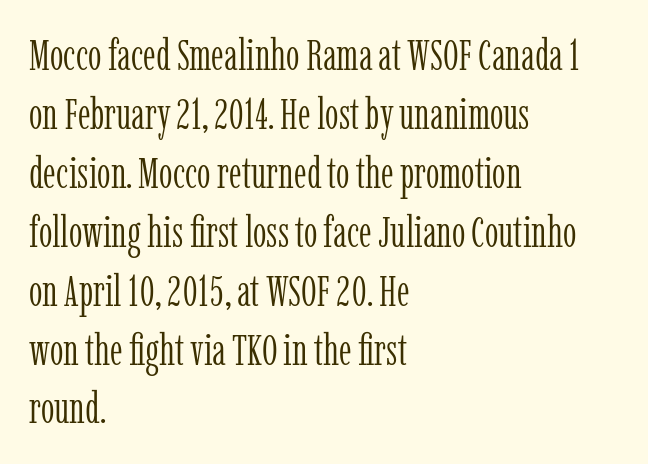
Q: Is the text bold? A: No.
Q: Is the text italic (slanted)? A: No, it is upright.
Q: Is the typeface a serif or a sans-serif typeface? A: Serif.
Q: Is the text underlined? A: No.
Q: How is the paragraph aligned? A: Left-aligned.
Q: Is the spacing between letters normal or unusually wide? A: Normal.
Q: Is the spacing between lines tight, normal or loose? A: Normal.
Q: Width (condensed, normal, or wide)? A: Condensed.
Q: Stroke contrast? A: Low.
Q: x-height? A: Medium.
Q: Monospaced? A: No.
